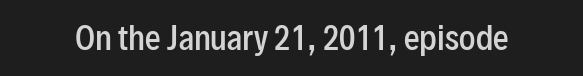
{"serif": "no", "italic": "no", "bold": "semi", "weight": "semibold", "width": "condensed", "stroke_contrast": "low", "x_height": "medium", "monospaced": "no", "underline": "no", "letter_spacing": "normal", "letter_spacing_em": 0.0, "glyph_px": 31}
